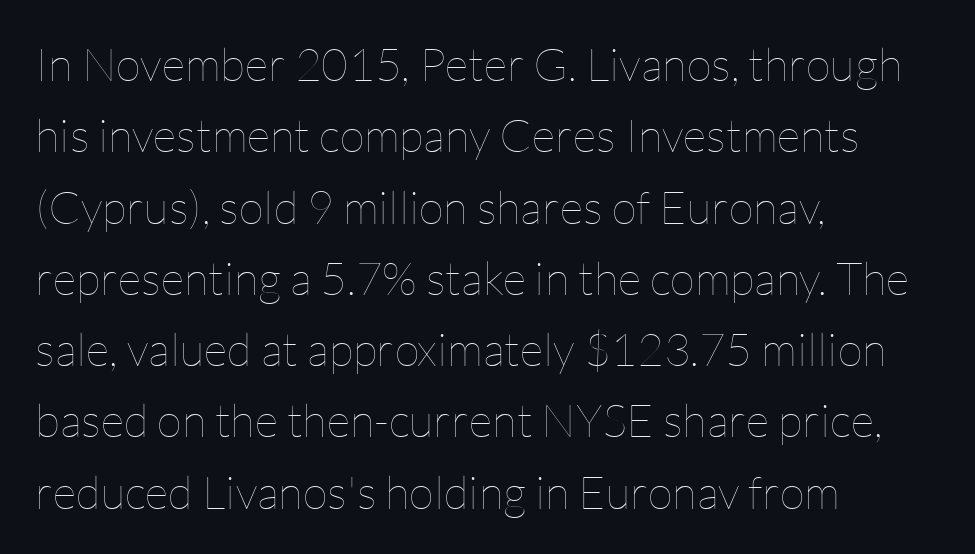
If you drew a line through each stem, it would be perfectly vertical. The rendering anchors every line to the left-hand side. Letters rest on an invisible, unmarked baseline. Leading matches the norm, producing a regular column. Varying glyph widths throughout — classic text-font behaviour.
